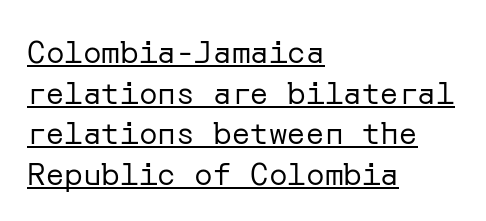
The image shows 31 px regular-weight sans-serif type, upright; set left-aligned, normal line spacing (1.31x), normal letter spacing, underlined; low stroke contrast and a medium x-height.
